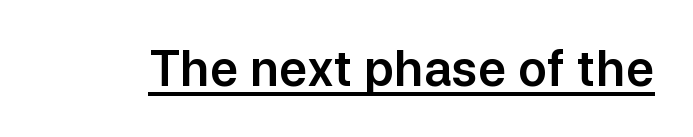
The image shows 48 px sans-serif type, upright; set normal letter spacing, underlined; low stroke contrast and a medium x-height.
